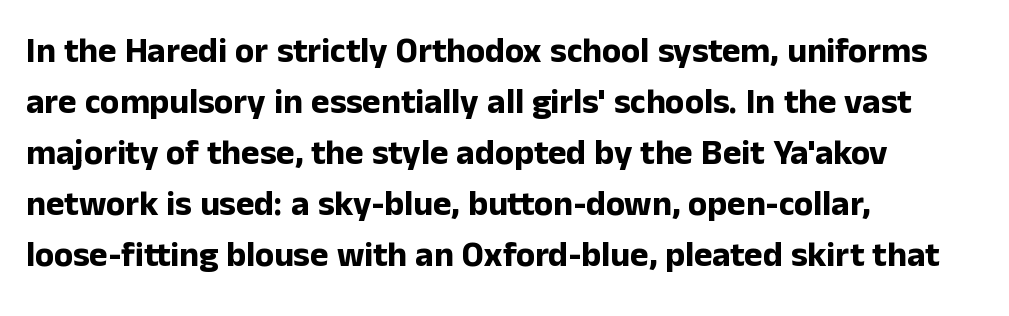
{"serif": "no", "italic": "no", "bold": "yes", "weight": "bold", "width": "normal", "stroke_contrast": "low", "x_height": "medium", "monospaced": "no", "underline": "no", "align": "left", "line_spacing": "normal", "line_spacing_ratio": 1.46, "letter_spacing": "normal", "letter_spacing_em": 0.0, "glyph_px": 35}
